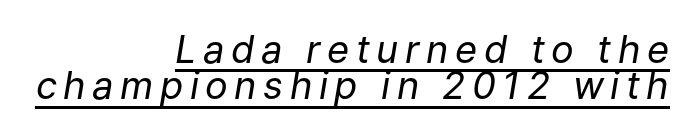
The image shows 38 px regular-weight type, italic (leaning right); set right-aligned, tight line spacing (0.96x), underlined; low stroke contrast and a medium x-height.
